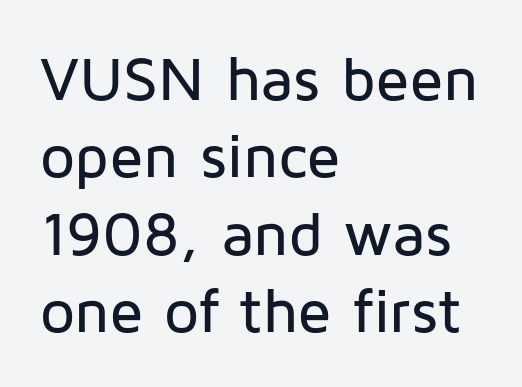
{"serif": "no", "italic": "no", "width": "normal", "stroke_contrast": "low", "x_height": "medium", "monospaced": "no", "underline": "no", "align": "left", "line_spacing": "normal", "line_spacing_ratio": 1.25, "letter_spacing": "normal", "letter_spacing_em": 0.0, "glyph_px": 62}
